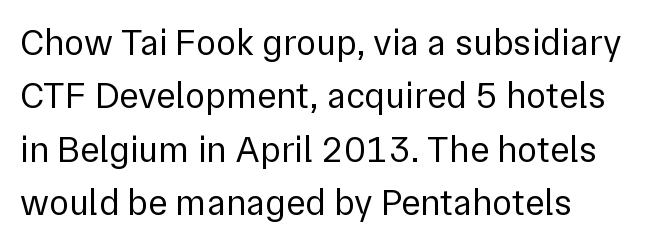
The image shows 37 px regular-weight sans-serif type, upright; set normal line spacing (1.44x), normal letter spacing, not underlined; low stroke contrast and a medium x-height.
